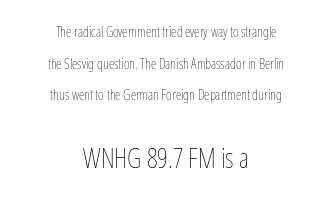
Q: Is the text bold? A: No.
Q: Is the text italic (slanted)? A: No, it is upright.
Q: Is the text underlined? A: No.
Q: How is the paragraph aligned? A: Centered.
Q: Is the spacing between letters normal or unusually wide? A: Normal.
Q: Is the spacing between lines tight, normal or loose? A: Loose.
Q: Which block of text is set in a larger size, the first (top) or the second (bottom)? A: The second (bottom) one.
